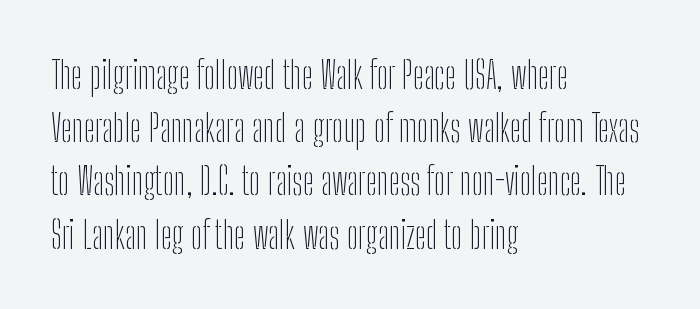
{"serif": "no", "italic": "no", "bold": "no", "weight": "thin", "width": "condensed", "stroke_contrast": "low", "x_height": "medium", "monospaced": "no", "underline": "no", "align": "left", "line_spacing": "normal", "line_spacing_ratio": 1.4, "letter_spacing": "normal", "letter_spacing_em": 0.0, "glyph_px": 38}
